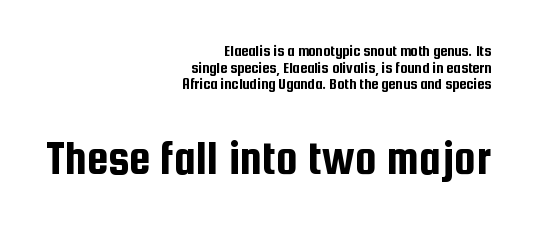
The image shows 49 px condensed sans-serif type, upright; set right-aligned, tight line spacing (1.04x), normal letter spacing, not underlined; the second (bottom) block is 3.06x larger; low stroke contrast and a medium x-height.
